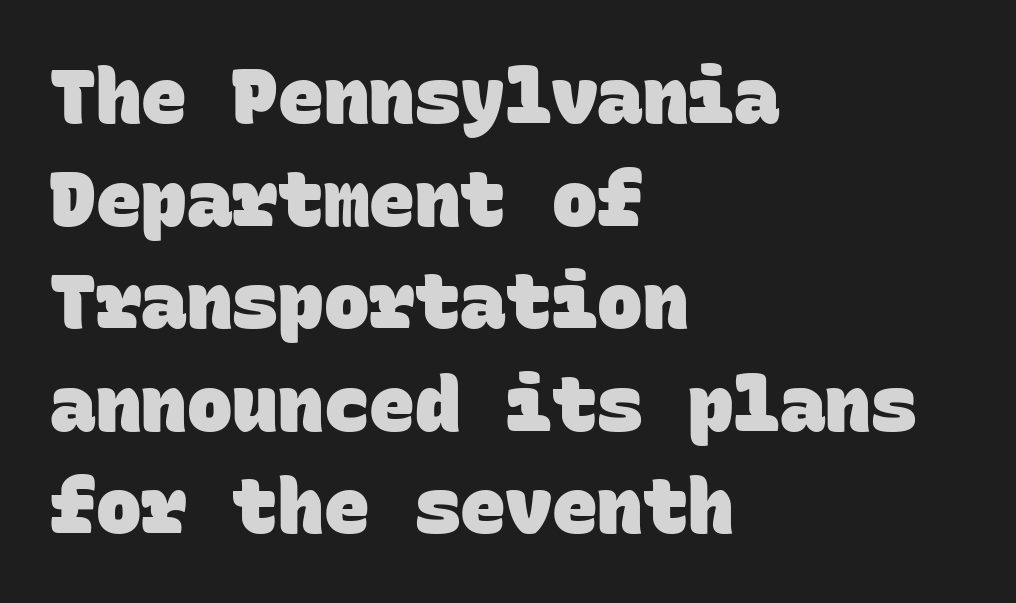
The rows are spaced the way most documents space them. Heft: maximum for text — a bold. The lines are quadded left. Is this a fixed-width face? Yes — each glyph sits in an identical cell. Caption: standard tracking, unaltered.
